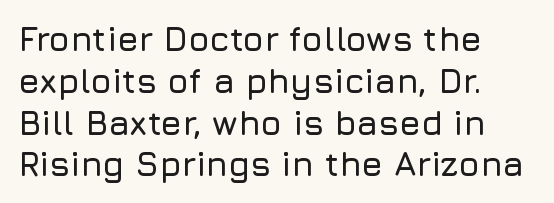
{"serif": "no", "italic": "no", "width": "normal", "stroke_contrast": "low", "x_height": "medium", "monospaced": "no", "underline": "no", "align": "left", "line_spacing_ratio": 1.23, "letter_spacing": "normal", "letter_spacing_em": 0.0, "glyph_px": 34}
